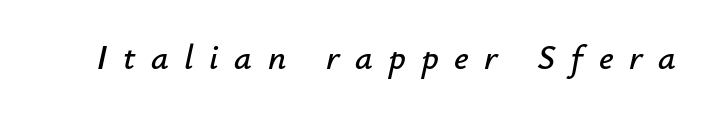
{"italic": "yes", "lean": "right", "slant_degrees": 12, "width": "normal", "stroke_contrast": "low", "x_height": "small", "monospaced": "no", "underline": "no", "letter_spacing": "wide", "letter_spacing_em": 0.45, "glyph_px": 35}
